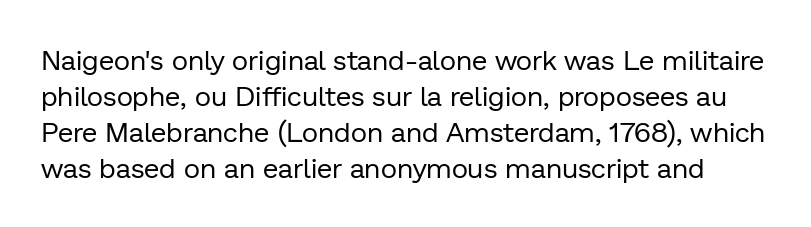
In terms of posture, this sample is upright. Proportional: the letters do not fall into vertical columns. Rule under the text: the space is simply empty. Vertical stems look standard width or narrower in stroke. Nothing sits at the stroke ends, so this counts as sans-serif.
